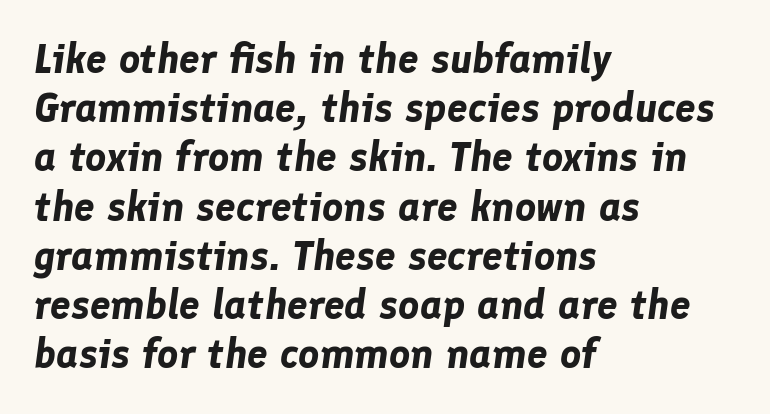
The passage shown has conventional tracking throughout. The passage shown is typed in a proportional face where columns would drift. Words float on clear page, feet unadorned. Posture: slanted. Visually the block forms a straight wall on the left and a jagged coastline on the right.
